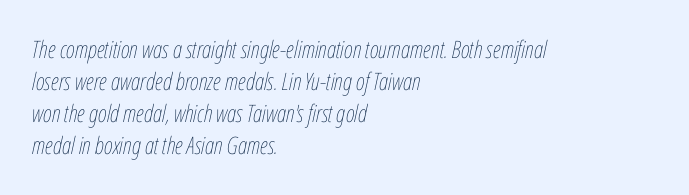
Q: Is the text bold? A: No.
Q: Is the text italic (slanted)? A: Yes, it leans right by about 12 degrees.
Q: Is the text underlined? A: No.
Q: How is the paragraph aligned? A: Left-aligned.
Q: Is the spacing between letters normal or unusually wide? A: Normal.
Q: Is the spacing between lines tight, normal or loose? A: Normal.
